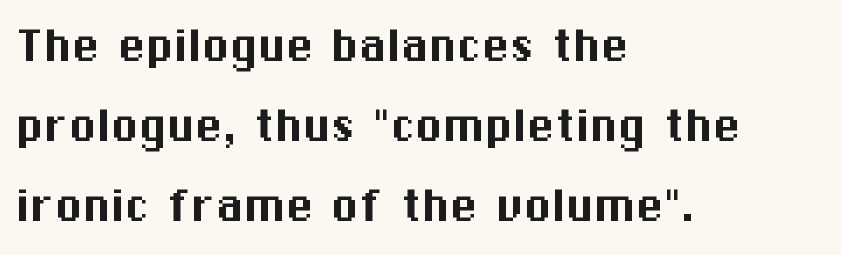
Q: Is the text italic (slanted)? A: No, it is upright.
Q: Is the typeface a serif or a sans-serif typeface? A: Sans-serif.
Q: Is the text underlined? A: No.
Q: How is the paragraph aligned? A: Left-aligned.
Q: Is the spacing between letters normal or unusually wide? A: Normal.
Q: Is the spacing between lines tight, normal or loose? A: Normal.
Q: Width (condensed, normal, or wide)? A: Normal.
Q: Stroke contrast? A: Medium.
Q: x-height? A: Medium.
Q: Monospaced? A: No.
